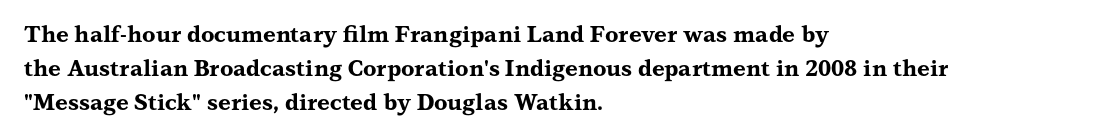
{"italic": "no", "bold": "yes", "underline": "no", "align": "left", "line_spacing": "normal", "line_spacing_ratio": 1.55, "letter_spacing": "normal", "letter_spacing_em": 0.0, "glyph_px": 22}
